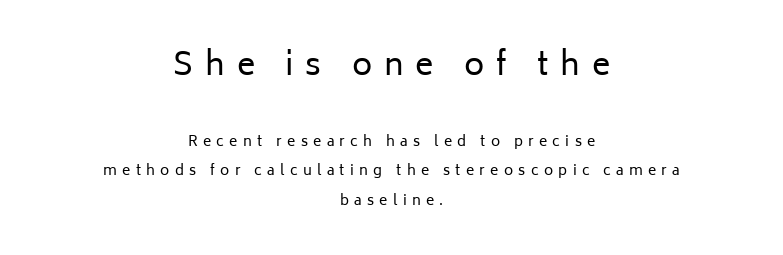
Q: Is the text bold? A: No.
Q: Is the text italic (slanted)? A: No, it is upright.
Q: Is the typeface a serif or a sans-serif typeface? A: Sans-serif.
Q: Is the text underlined? A: No.
Q: How is the paragraph aligned? A: Centered.
Q: Is the spacing between letters normal or unusually wide? A: Unusually wide.
Q: Is the spacing between lines tight, normal or loose? A: Loose.
Q: Which block of text is set in a larger size, the first (top) or the second (bottom)? A: The first (top) one.
Q: Width (condensed, normal, or wide)? A: Normal.
Q: Stroke contrast? A: Low.
Q: x-height? A: Medium.
Q: Monospaced? A: No.
